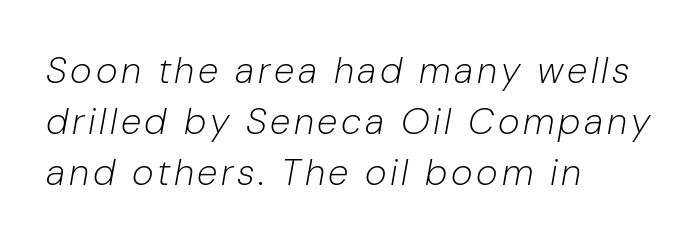
Q: Is the text bold? A: No.
Q: Is the text italic (slanted)? A: Yes, it leans right by about 10 degrees.
Q: Is the text underlined? A: No.
Q: How is the paragraph aligned? A: Left-aligned.
Q: Is the spacing between lines tight, normal or loose? A: Normal.
Q: Width (condensed, normal, or wide)? A: Normal.
Q: Stroke contrast? A: Low.
Q: x-height? A: Medium.
Q: Monospaced? A: No.
